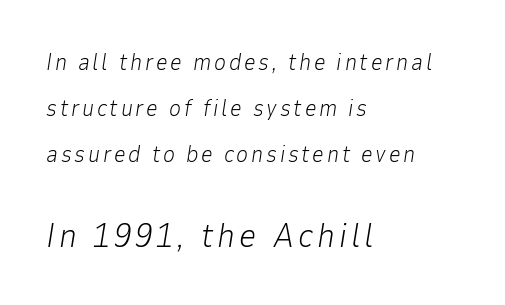
Posture: slanted. The rendering uses a large line-height, opening up the rows. The compositor pushed each line to the left boundary. Of the two passages, the one underneath uses the larger point size. Each letter keeps its own natural width here, so spacing adapts to shape.
